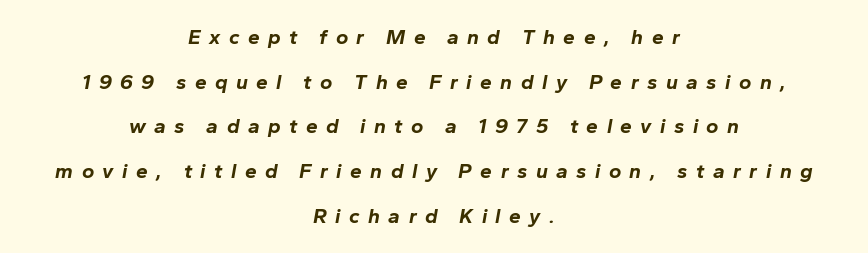
Underline: absent. Pretty heavy lettering here — definitely bold. The axis of the letterforms is tilted away from vertical. You could fit nearly another row in the gap between these rows. You could only call the tracking loose — the letters float apart. A student would call this center alignment; a typographer would say set centered.
